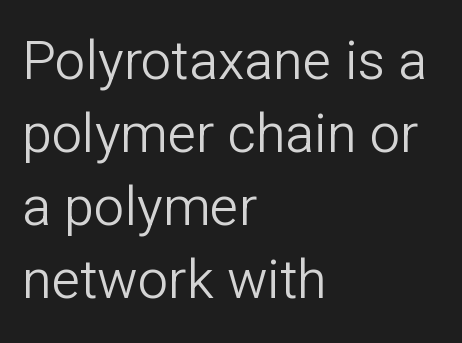
{"serif": "no", "italic": "no", "bold": "no", "weight": "light", "width": "normal", "stroke_contrast": "low", "x_height": "medium", "monospaced": "no", "underline": "no", "align": "left", "line_spacing": "normal", "line_spacing_ratio": 1.35, "letter_spacing": "normal", "letter_spacing_em": 0.0, "glyph_px": 54}
